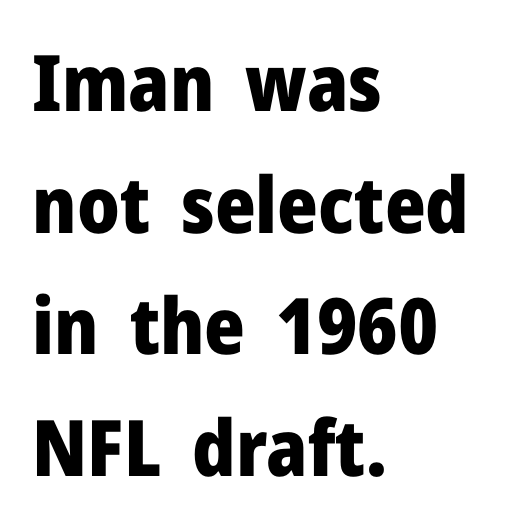
Interline gaps are of average width in this sample. Has an underline been added? It has not. Its strokes are broad and dark, the hallmark of bold type. These lines keep a tight, regular rhythm from letter to letter. Think of a printed novel: that variable character pitch is what you see here. This is the regular roman posture of the typeface.
